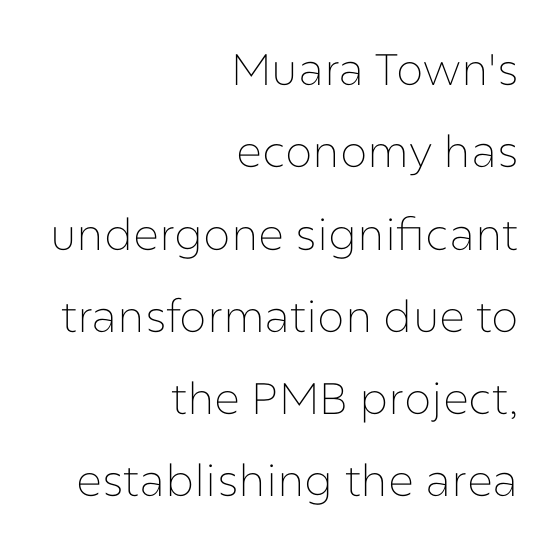
The passage is arranged like a letterhead date or caption credit — flush right. Is there any slant? The stems are plumb. This sample has the flowing, uneven cadence of proportional lettering. No chunkiness to these letters — they're not bold.
